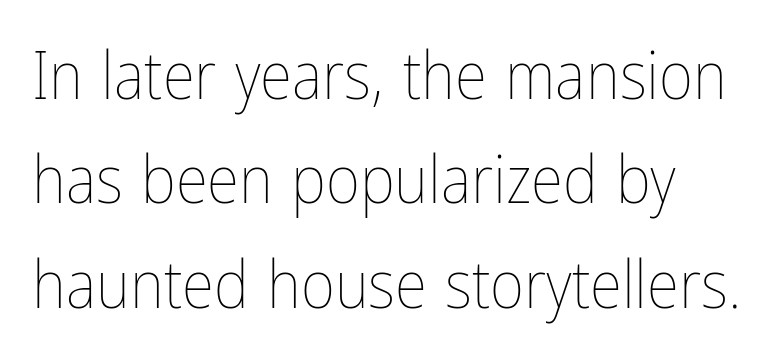
The typesetter chose a ragged-right arrangement here. Type without underlining. Every character sits straight up, as roman type does. Ink coverage per letter is moderate at most. Compared with typical paragraphs, the rows here are spaced about the same. Does extra space separate the letters? No, they use regular spacing.
